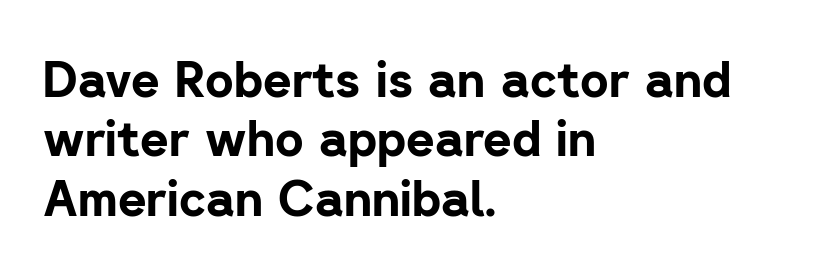
{"serif": "no", "italic": "no", "bold": "yes", "weight": "bold", "width": "normal", "stroke_contrast": "low", "x_height": "medium", "monospaced": "no", "underline": "no", "align": "left", "line_spacing_ratio": 1.21, "letter_spacing": "normal", "letter_spacing_em": 0.0, "glyph_px": 49}
